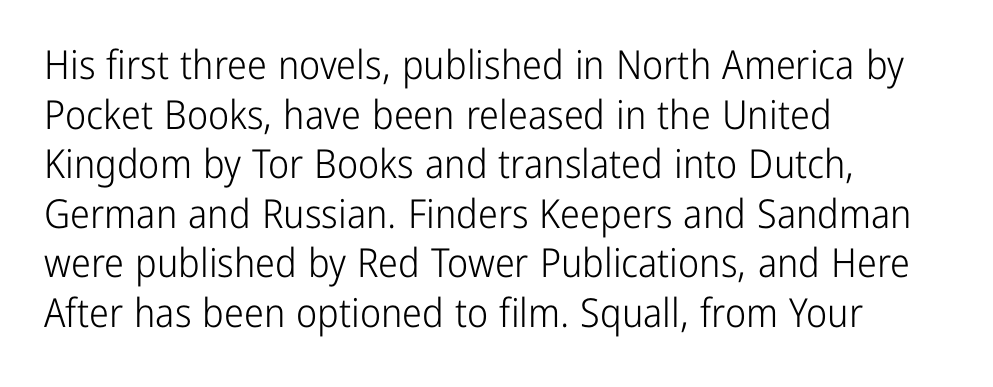
{"serif": "no", "italic": "no", "bold": "no", "weight": "light", "width": "condensed", "stroke_contrast": "low", "x_height": "medium", "monospaced": "no", "underline": "no", "align": "left", "line_spacing_ratio": 1.24, "letter_spacing": "normal", "letter_spacing_em": 0.0, "glyph_px": 40}
